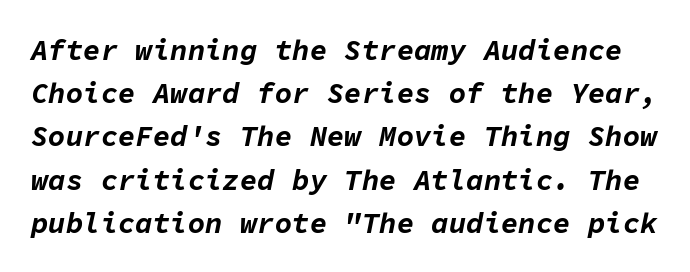
Observe the ordinary spacing: letters are neighbours, not strangers. Vertically, the passage feels balanced, rows spaced as you'd expect. The passage shown is emphatically bold. Nobody drew a line under any word here. The glyphs look as if they've been sheared to an angle.
